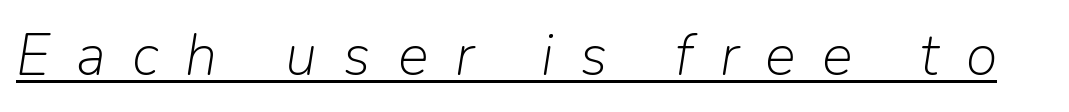
{"italic": "yes", "lean": "right", "slant_degrees": 9, "bold": "no", "weight": "light", "width": "normal", "stroke_contrast": "low", "x_height": "medium", "monospaced": "no", "underline": "yes", "letter_spacing": "wide", "letter_spacing_em": 0.46, "glyph_px": 58}
